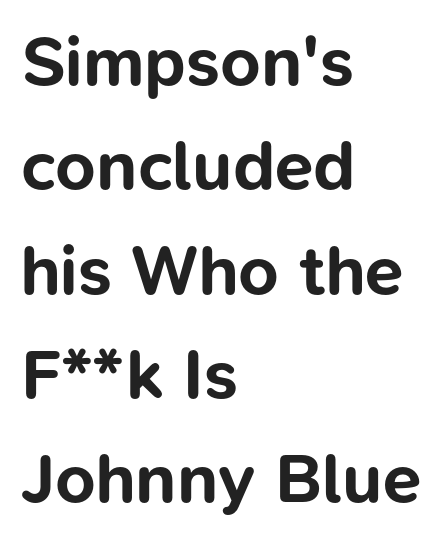
Stroke thickness is high; the sample reads as a true bold. Teacher's note: observe the even left margin — that is flush-left alignment. These lines are rendered in a variable-pitch font. Characters follow at the spacing the type designer built in. Upright lettering throughout.
